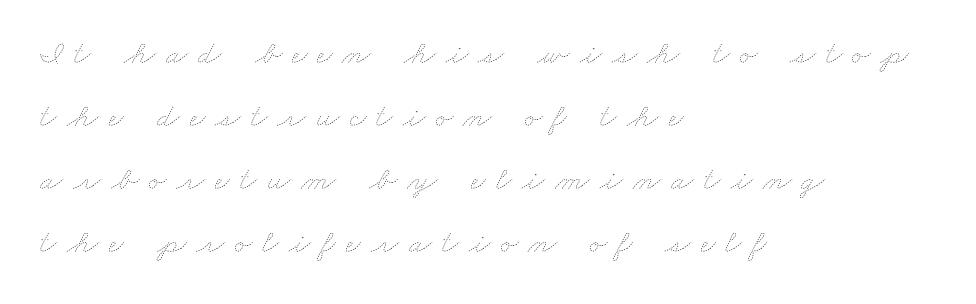
Q: Is the text bold? A: No.
Q: Is the text underlined? A: No.
Q: How is the paragraph aligned? A: Left-aligned.
Q: Is the spacing between letters normal or unusually wide? A: Unusually wide.
Q: Is the spacing between lines tight, normal or loose? A: Loose.
Q: Width (condensed, normal, or wide)? A: Wide.
Q: Stroke contrast? A: Low.
Q: x-height? A: Small.
Q: Monospaced? A: No.
